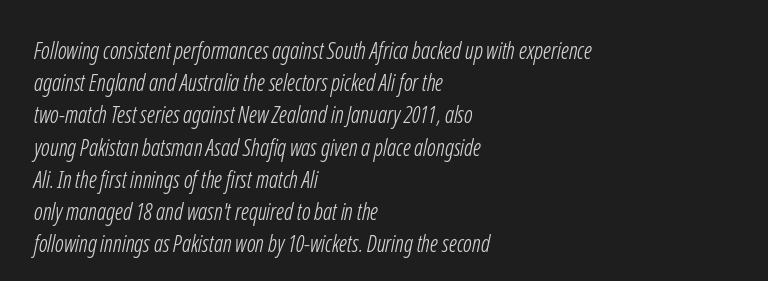
The line-height multiplier appears to be the usual default. The line texture is even and compact thanks to regular tracking. Compared with a typical body face, this is equally light or lighter still. The setting favours the left margin, as ordinary paragraphs usually do. The specimen omits any rule beneath the text block's lines.
